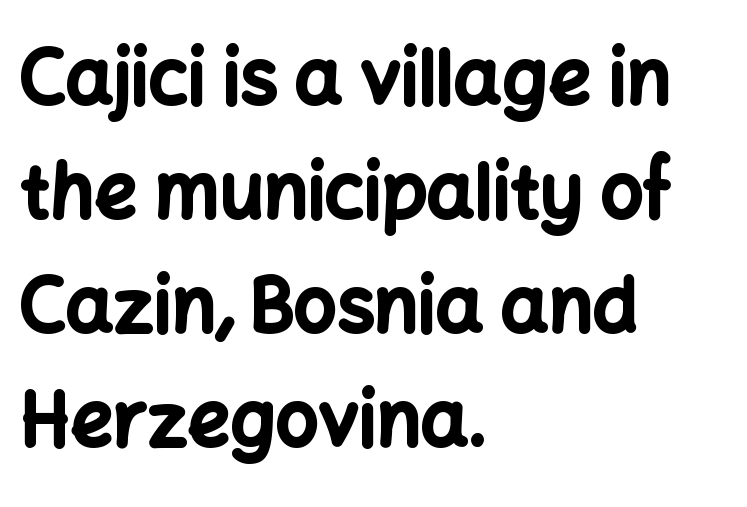
Q: Is the text bold? A: Yes.
Q: Is the text italic (slanted)? A: No, it is upright.
Q: Is the typeface a serif or a sans-serif typeface? A: Sans-serif.
Q: Is the text underlined? A: No.
Q: How is the paragraph aligned? A: Left-aligned.
Q: Is the spacing between letters normal or unusually wide? A: Normal.
Q: Is the spacing between lines tight, normal or loose? A: Normal.
Q: Width (condensed, normal, or wide)? A: Normal.
Q: Stroke contrast? A: Low.
Q: x-height? A: Medium.
Q: Monospaced? A: No.
